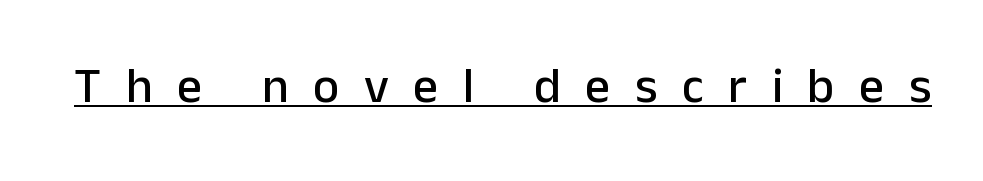
Q: Is the text italic (slanted)? A: No, it is upright.
Q: Is the typeface a serif or a sans-serif typeface? A: Sans-serif.
Q: Is the text underlined? A: Yes.
Q: Is the spacing between letters normal or unusually wide? A: Unusually wide.
Q: Width (condensed, normal, or wide)? A: Normal.
Q: Stroke contrast? A: Low.
Q: x-height? A: Medium.
Q: Monospaced? A: No.
